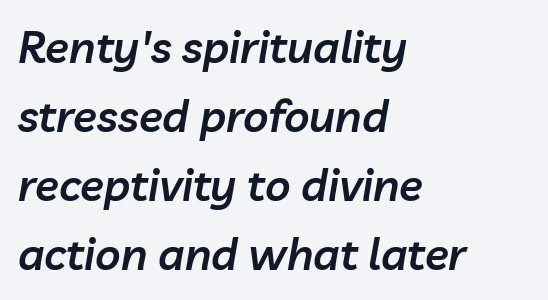
The image shows 44 px semibold type, italic (leaning right); set left-aligned, normal line spacing (1.57x), normal letter spacing, not underlined; low stroke contrast and a medium x-height.
